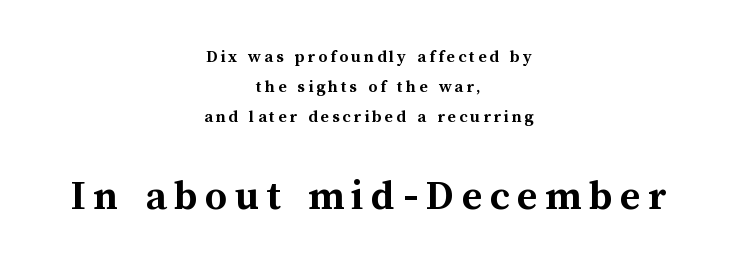
The letters are bold, with thick, heavy strokes. Normally led — the rows are evenly, conventionally spaced. Do the characters align in a grid? No, the font is proportional. Quick note: underline off. Visually, the bottom section dominates because its glyphs are scaled up.
